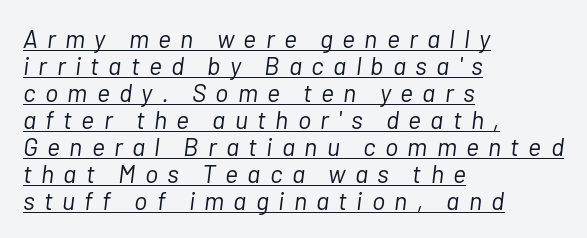
The image shows 25 px text type, italic (leaning right); set left-aligned, tight line spacing (1.08x), unusually wide letter spacing (+0.37 em), underlined.
